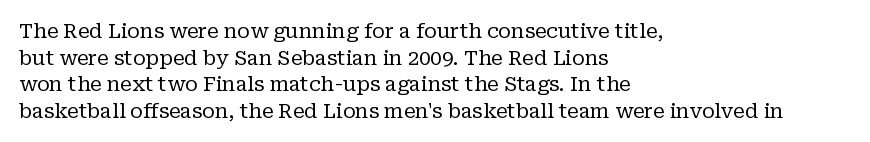
{"italic": "no", "bold": "no", "underline": "no", "align": "left", "line_spacing": "normal", "line_spacing_ratio": 1.33, "letter_spacing": "normal", "letter_spacing_em": 0.0, "glyph_px": 20}
